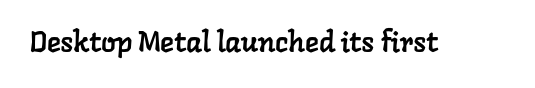
The image shows 29 px serif type; set normal letter spacing, not underlined; low stroke contrast and a medium x-height.
